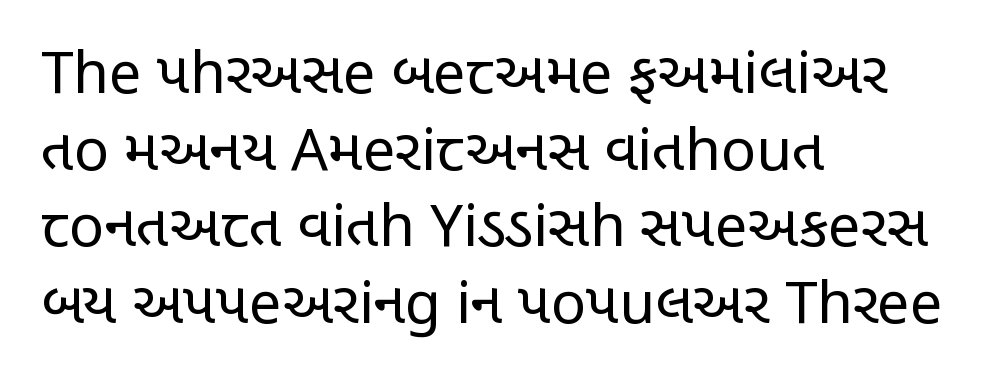
The image shows 58 px regular-weight, condensed sans-serif type, upright; set left-aligned, normal line spacing (1.32x), normal letter spacing, not underlined; low stroke contrast and a large x-height.
